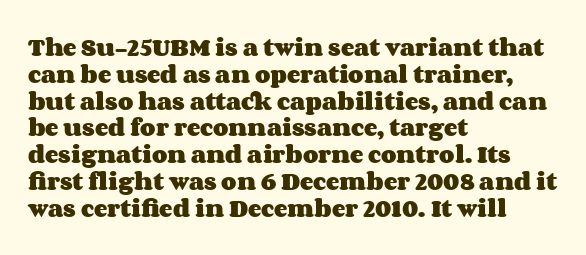
It's the straight-up-and-down kind of type. The letters sit at their default tracking, neither squeezed nor spread. Line starts are locked; line ends wander. This is heavy type, rendered in bold. Baseline-to-baseline distance is the conventional proportion of letter height.
